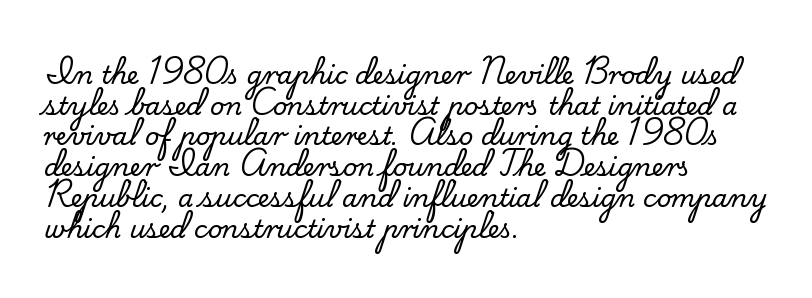
{"underline": "no", "align": "left", "line_spacing_ratio": 1.23, "letter_spacing": "normal", "letter_spacing_em": 0.0, "glyph_px": 25}
